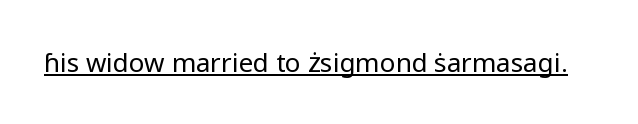
{"italic": "no", "bold": "no", "underline": "yes", "letter_spacing": "normal", "letter_spacing_em": 0.0, "glyph_px": 26}
